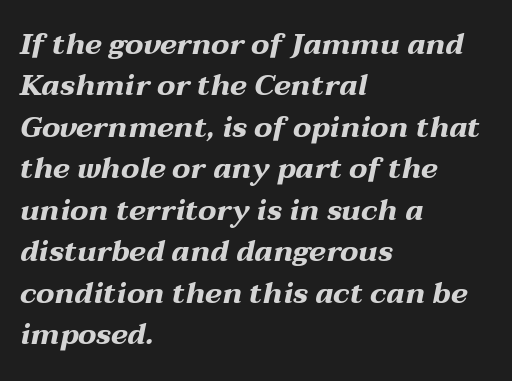
The passage shown stacks its lines at a standard gap. Notice how the stems are inclined rather than vertical — that's the hallmark of italics. This rendering leaves character spacing at its baseline value. Character widths vary here, with narrow letters taking less room than wide ones. The sample has been set heavy, in full bold.
